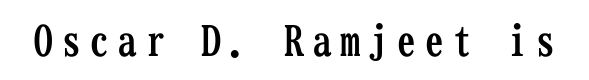
Q: Is the text bold? A: Yes.
Q: Is the text italic (slanted)? A: No, it is upright.
Q: Is the typeface a serif or a sans-serif typeface? A: Serif.
Q: Is the text underlined? A: No.
Q: Width (condensed, normal, or wide)? A: Condensed.
Q: Stroke contrast? A: Low.
Q: x-height? A: Medium.
Q: Monospaced? A: Yes.
